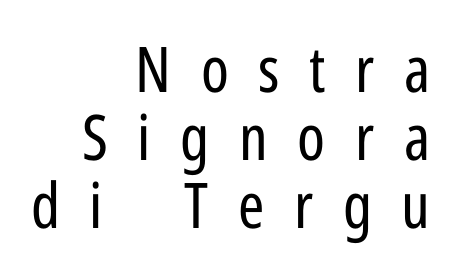
{"serif": "no", "italic": "no", "bold": "no", "weight": "regular", "width": "condensed", "stroke_contrast": "low", "x_height": "medium", "monospaced": "no", "underline": "no", "align": "right", "line_spacing": "tight", "line_spacing_ratio": 1.08, "letter_spacing": "wide", "letter_spacing_em": 0.47, "glyph_px": 63}
